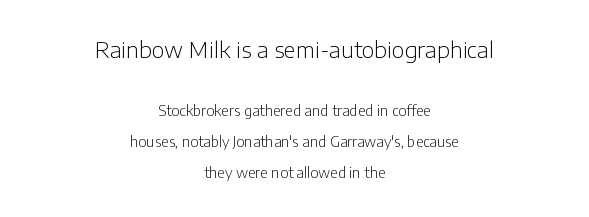
The image shows 22 px text type, upright; set centered, loose line spacing (2.2x), normal letter spacing, not underlined; the first (top) block is 1.57x larger.
